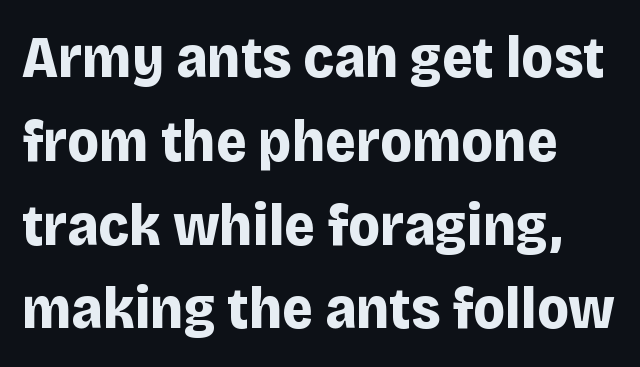
The image shows 59 px bold sans-serif type, upright; set left-aligned, normal line spacing (1.42x), normal letter spacing, not underlined; low stroke contrast and a large x-height.
